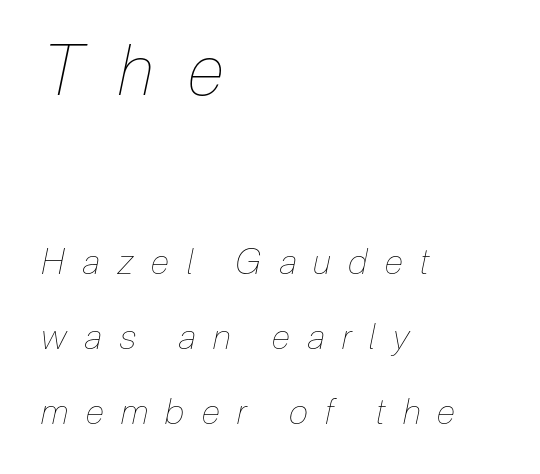
The image shows 70 px thin, condensed type, italic (leaning right); set left-aligned, loose line spacing (2.14x), unusually wide letter spacing (+0.5 em), not underlined; the first (top) block is 2.0x larger; low stroke contrast and a medium x-height.
